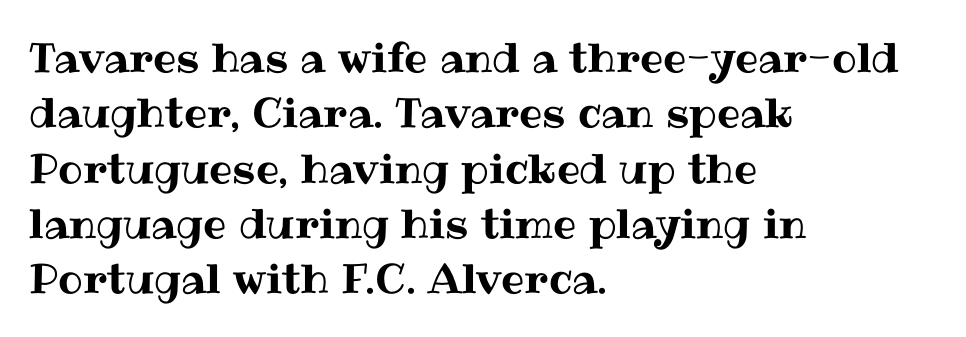
{"italic": "no", "width": "normal", "stroke_contrast": "medium", "x_height": "medium", "monospaced": "no", "underline": "no", "align": "left", "line_spacing": "normal", "line_spacing_ratio": 1.35, "letter_spacing": "normal", "letter_spacing_em": 0.0, "glyph_px": 41}
